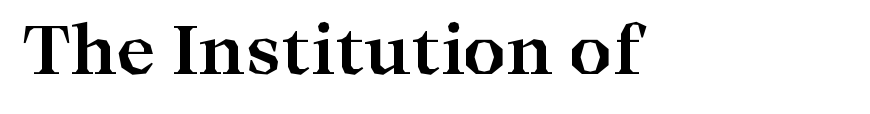
The font is running at its bold setting. A clean baseline with only descenders dipping below it. The rendering uses natural spacing where letterforms have individual widths. This sample uses an upright cut, with every glyph sitting square on the baseline. The rendering keeps characters at their native spacing. The letters carry serifs — small finishing strokes at the ends of their stems.
